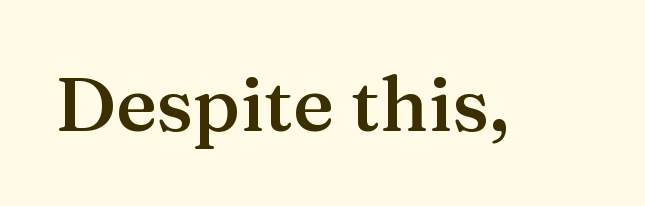
Q: Is the text bold? A: Semi-bold.
Q: Is the text italic (slanted)? A: No, it is upright.
Q: Is the typeface a serif or a sans-serif typeface? A: Serif.
Q: Is the text underlined? A: No.
Q: Is the spacing between letters normal or unusually wide? A: Normal.
Q: Width (condensed, normal, or wide)? A: Normal.
Q: Stroke contrast? A: Medium.
Q: x-height? A: Medium.
Q: Monospaced? A: No.
